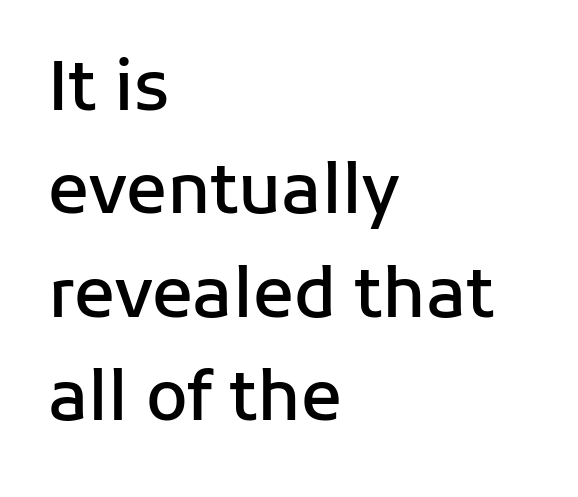
You could call the tracking neutral — neither tight nor loose. In terms of leading, this rendering sits right in the middle. This is moderately heavy type, rendered in semibold. The rendering uses natural spacing where letterforms have individual widths. Observe the absence of serifs on each vertical stroke in this sample.
